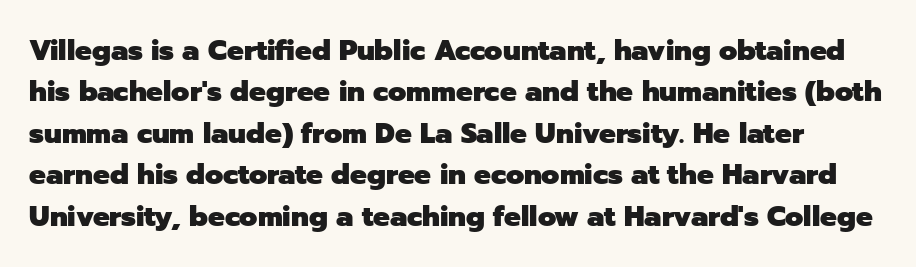
Spacing between characters is what you'd get straight out of the box. In terms of leading, this rendering sits right in the middle. These lines are composed in type without serifs. Ascenders rise straight up at ninety degrees. Honestly, there is no underline to notice here at all.
